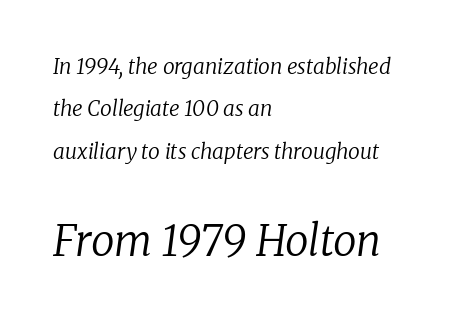
The image shows 42 px regular-weight serif type, italic (leaning right); set left-aligned, loose line spacing (2.02x), normal letter spacing, not underlined; the second (bottom) block is 2.0x larger; low stroke contrast and a medium x-height.
